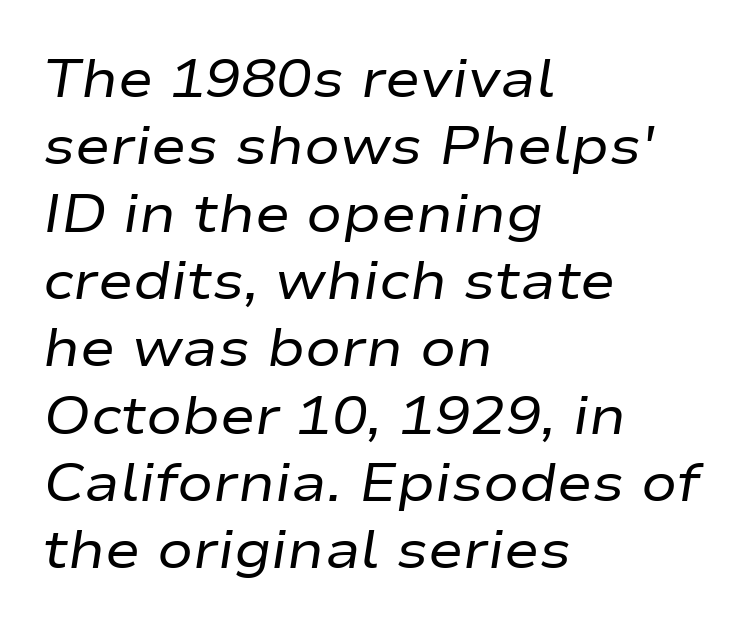
The image shows 53 px regular-weight, wide type, italic (leaning right); set left-aligned, normal line spacing (1.27x), normal letter spacing, not underlined; low stroke contrast and a medium x-height.
